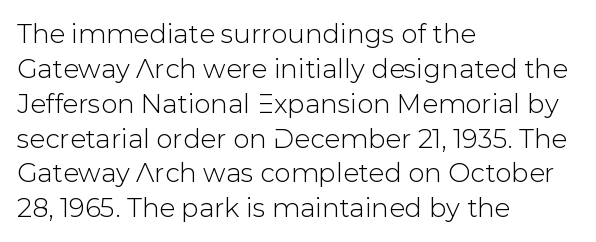
The image shows 26 px text type, upright; set left-aligned, normal line spacing (1.34x), normal letter spacing, not underlined.
